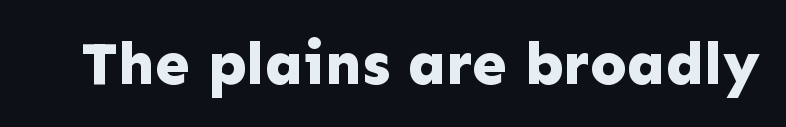
This sample uses plain, unmodified letter spacing. Bold? Absolutely — the strokes are thick and heavy. Note: no serifs on the glyphs. The type sits square on the baseline with zero lean. Plain, unruled lines of type.
